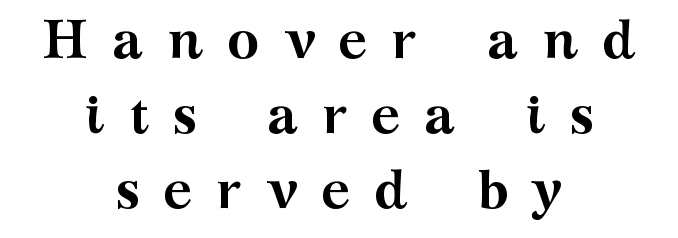
Is the type bold? Yes — the strokes are clearly thick and heavy. Plain, unruled lines of type. Centered paragraph, ragged on both sides. One glance says typical: line gaps are just what's usual.
